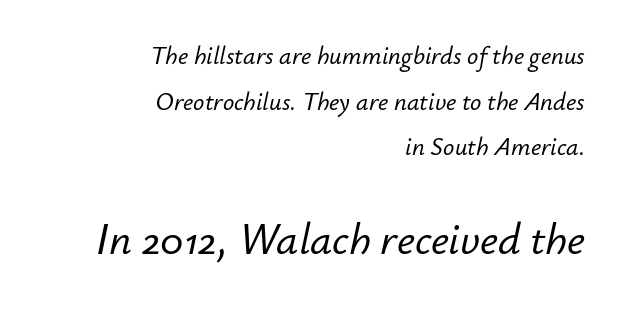
{"italic": "yes", "lean": "right", "slant_degrees": 12, "width": "normal", "stroke_contrast": "low", "x_height": "small", "monospaced": "no", "underline": "no", "align": "right", "line_spacing_ratio": 1.83, "letter_spacing": "normal", "letter_spacing_em": 0.0, "larger_block": "second", "size_ratio": 1.76, "glyph_px": 44}
